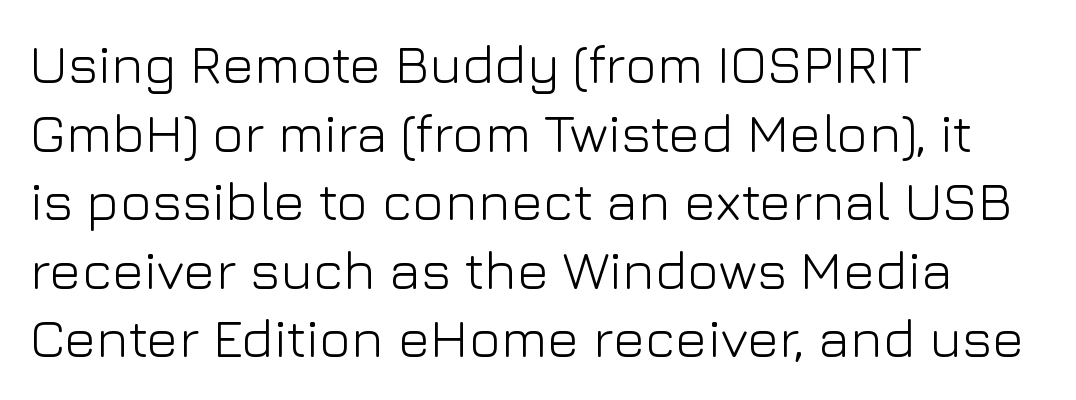
{"serif": "no", "italic": "no", "bold": "no", "weight": "light", "width": "normal", "stroke_contrast": "low", "x_height": "medium", "monospaced": "no", "underline": "no", "align": "left", "line_spacing": "normal", "line_spacing_ratio": 1.27, "letter_spacing": "normal", "letter_spacing_em": 0.0, "glyph_px": 54}
